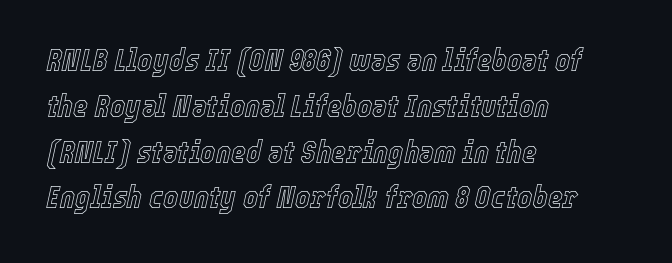
Q: Is the text italic (slanted)? A: Yes, it leans right by about 12 degrees.
Q: Is the text underlined? A: No.
Q: How is the paragraph aligned? A: Left-aligned.
Q: Is the spacing between letters normal or unusually wide? A: Normal.
Q: Is the spacing between lines tight, normal or loose? A: Normal.
Q: Width (condensed, normal, or wide)? A: Condensed.
Q: x-height? A: Medium.
Q: Monospaced? A: No.
